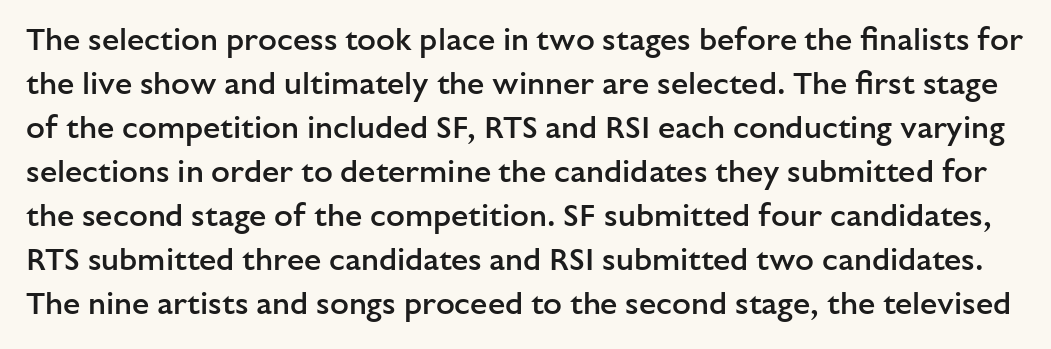
Q: Is the text bold? A: Semi-bold.
Q: Is the text italic (slanted)? A: No, it is upright.
Q: Is the typeface a serif or a sans-serif typeface? A: Sans-serif.
Q: Is the text underlined? A: No.
Q: Is the spacing between letters normal or unusually wide? A: Normal.
Q: Is the spacing between lines tight, normal or loose? A: Normal.
Q: Width (condensed, normal, or wide)? A: Normal.
Q: Stroke contrast? A: Low.
Q: x-height? A: Medium.
Q: Monospaced? A: No.
